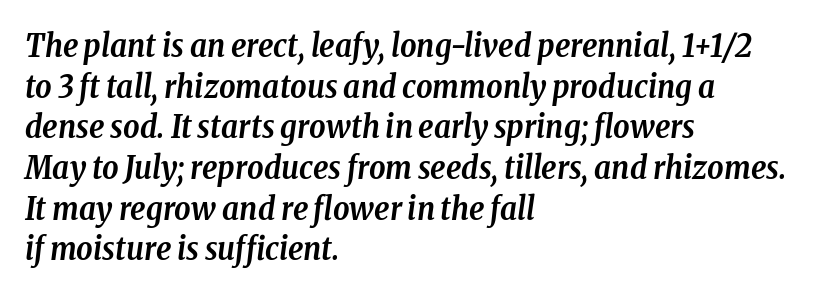
{"serif": "yes", "italic": "yes", "lean": "right", "slant_degrees": 8, "bold": "yes", "weight": "semibold", "width": "condensed", "stroke_contrast": "low", "x_height": "medium", "monospaced": "no", "underline": "no", "align": "left", "line_spacing": "normal", "line_spacing_ratio": 1.27, "letter_spacing": "normal", "letter_spacing_em": 0.0, "glyph_px": 32}
